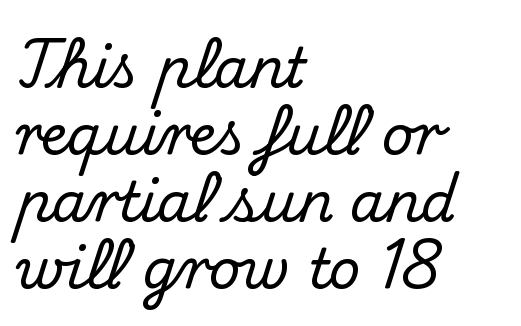
The image shows 55 px serif type; set left-aligned, line spacing 1.22x, normal letter spacing, not underlined; medium stroke contrast and a small x-height.
